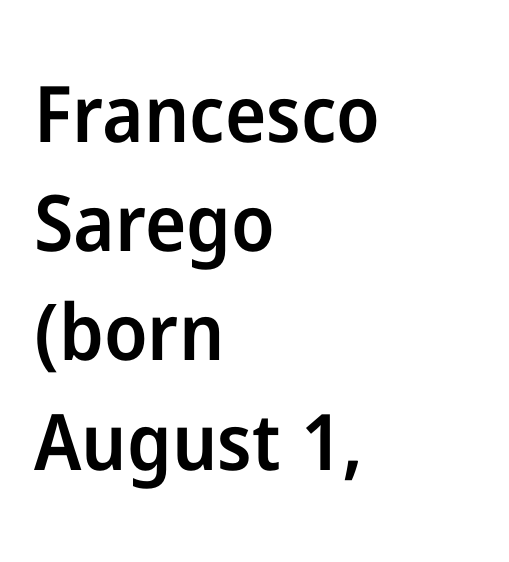
The image shows 78 px semibold sans-serif type, upright; set left-aligned, normal line spacing (1.4x), normal letter spacing, not underlined; low stroke contrast and a medium x-height.
